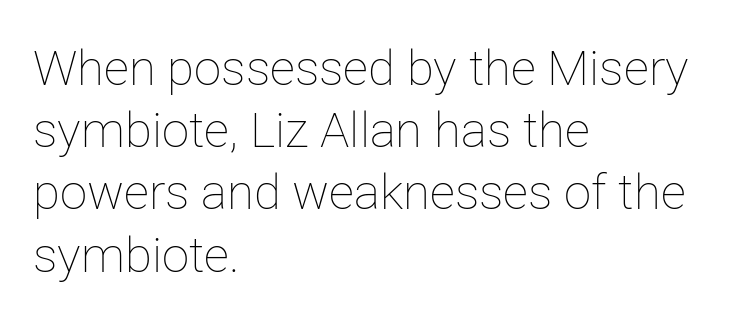
The image shows 49 px thin type, upright; set left-aligned, normal line spacing (1.27x), normal letter spacing, not underlined; low stroke contrast and a medium x-height.
